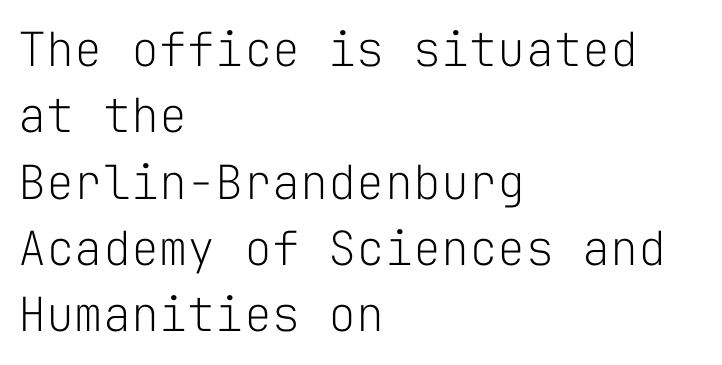
{"serif": "no", "italic": "no", "bold": "no", "weight": "light", "width": "normal", "stroke_contrast": "low", "x_height": "medium", "monospaced": "yes", "underline": "no", "align": "left", "line_spacing": "normal", "line_spacing_ratio": 1.41, "letter_spacing": "normal", "letter_spacing_em": 0.0, "glyph_px": 47}
